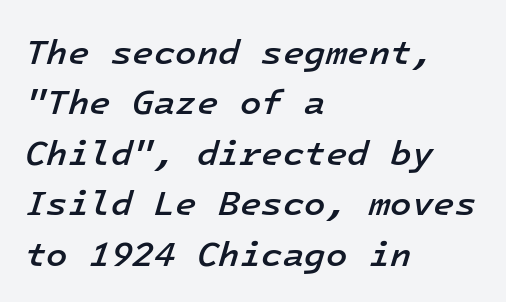
The image shows 35 px semibold type, italic (leaning right), monospaced; set left-aligned, normal line spacing (1.44x), normal letter spacing, not underlined; low stroke contrast and a medium x-height.
